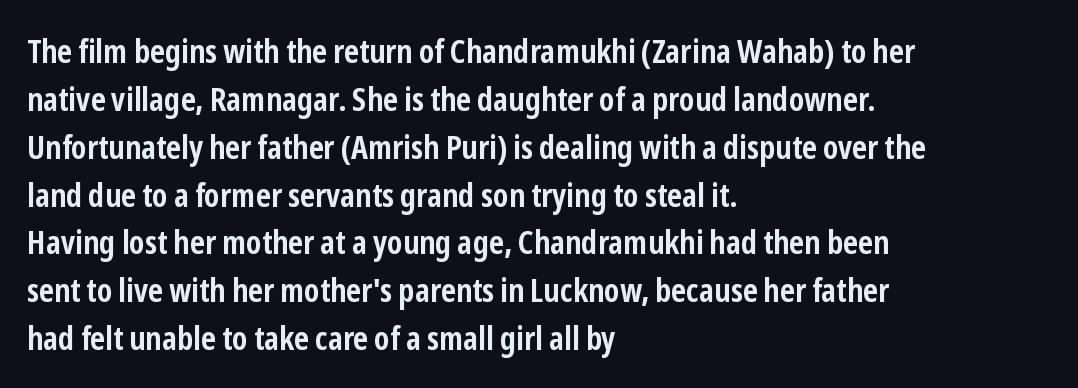
Q: Is the text bold? A: Yes.
Q: Is the text italic (slanted)? A: No, it is upright.
Q: Is the typeface a serif or a sans-serif typeface? A: Sans-serif.
Q: Is the text underlined? A: No.
Q: How is the paragraph aligned? A: Left-aligned.
Q: Is the spacing between letters normal or unusually wide? A: Normal.
Q: Is the spacing between lines tight, normal or loose? A: Normal.
Q: Width (condensed, normal, or wide)? A: Condensed.
Q: Stroke contrast? A: Low.
Q: x-height? A: Medium.
Q: Monospaced? A: No.
